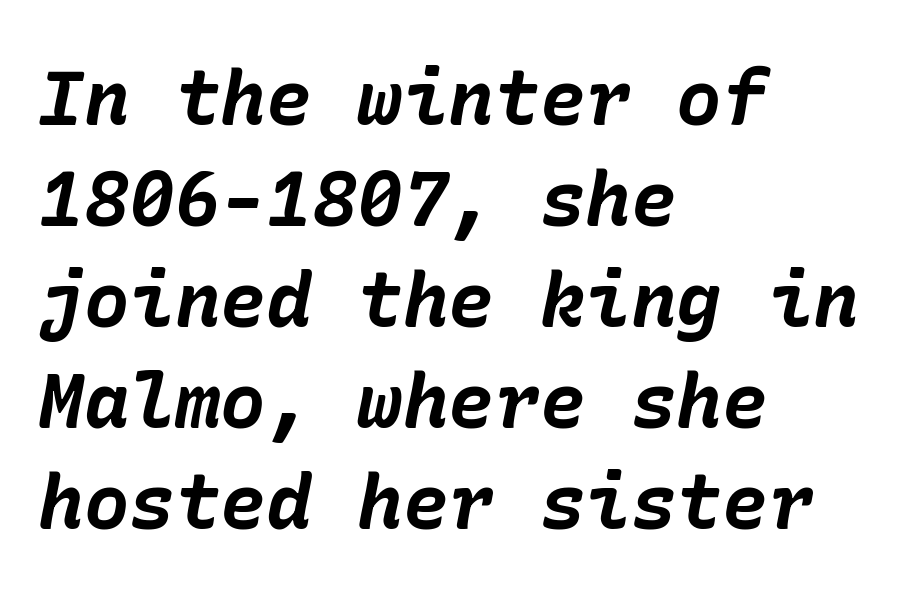
Q: Is the text bold? A: Yes.
Q: Is the text italic (slanted)? A: Yes, it leans right by about 10 degrees.
Q: Is the text underlined? A: No.
Q: How is the paragraph aligned? A: Left-aligned.
Q: Is the spacing between letters normal or unusually wide? A: Normal.
Q: Is the spacing between lines tight, normal or loose? A: Normal.
Q: Width (condensed, normal, or wide)? A: Normal.
Q: Stroke contrast? A: Low.
Q: x-height? A: Medium.
